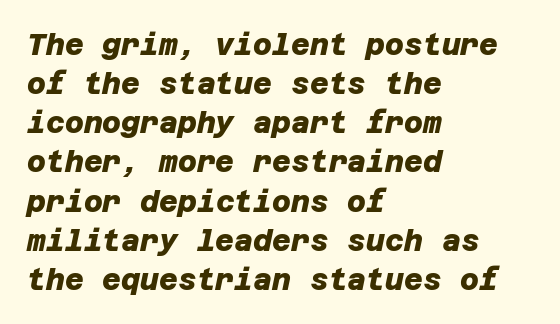
Q: Is the text bold? A: Yes.
Q: Is the typeface a serif or a sans-serif typeface? A: Sans-serif.
Q: Is the text underlined? A: No.
Q: How is the paragraph aligned? A: Left-aligned.
Q: Is the spacing between letters normal or unusually wide? A: Normal.
Q: Is the spacing between lines tight, normal or loose? A: Normal.
Q: Width (condensed, normal, or wide)? A: Normal.
Q: Stroke contrast? A: Low.
Q: x-height? A: Large.
